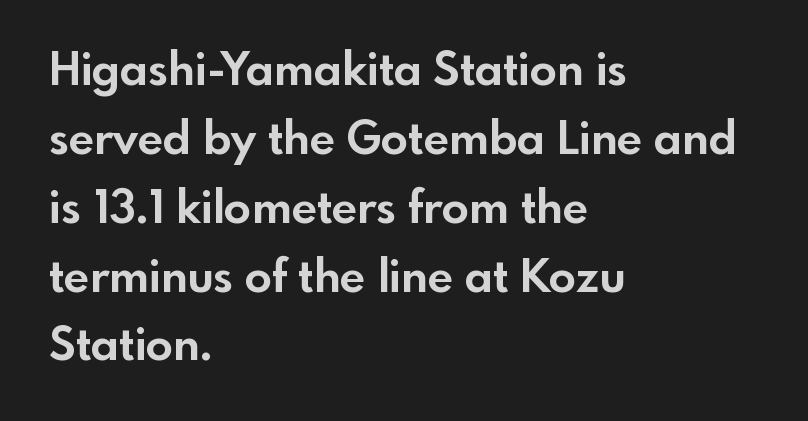
The image shows 45 px bold sans-serif type, upright; set left-aligned, normal line spacing (1.53x), normal letter spacing, not underlined; a small x-height.
